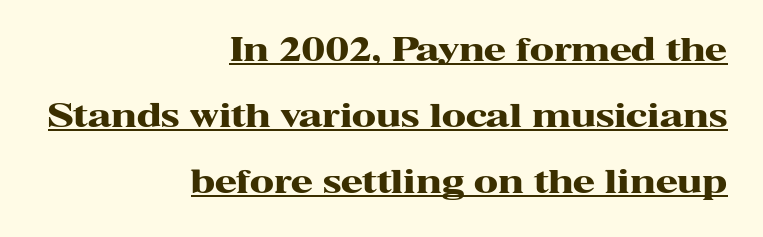
{"serif": "yes", "italic": "no", "bold": "yes", "weight": "heavy", "width": "wide", "stroke_contrast": "high", "x_height": "medium", "monospaced": "no", "underline": "yes", "align": "right", "line_spacing": "loose", "line_spacing_ratio": 2.06, "letter_spacing": "normal", "letter_spacing_em": 0.0, "glyph_px": 32}
